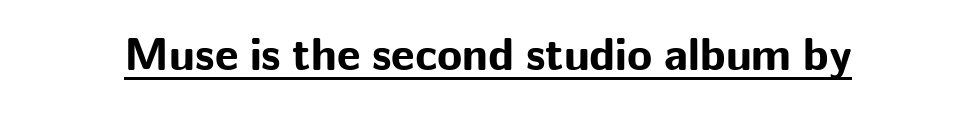
The image shows 46 px bold sans-serif type, upright; set normal letter spacing, underlined; low stroke contrast and a medium x-height.
